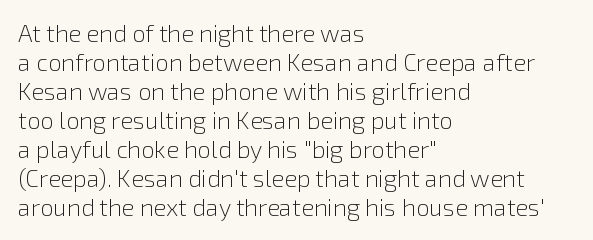
Q: Is the text bold? A: No.
Q: Is the text italic (slanted)? A: No, it is upright.
Q: Is the text underlined? A: No.
Q: How is the paragraph aligned? A: Left-aligned.
Q: Is the spacing between letters normal or unusually wide? A: Normal.
